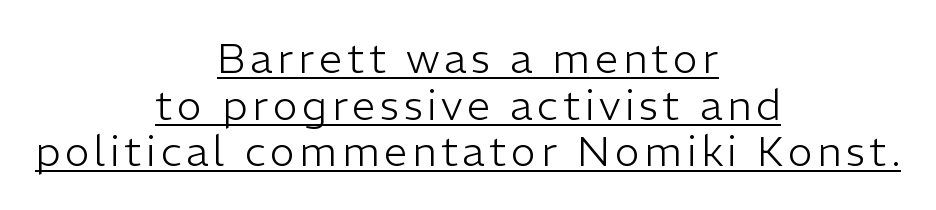
Q: Is the text bold? A: No.
Q: Is the text italic (slanted)? A: No, it is upright.
Q: Is the typeface a serif or a sans-serif typeface? A: Sans-serif.
Q: Is the text underlined? A: Yes.
Q: How is the paragraph aligned? A: Centered.
Q: Is the spacing between lines tight, normal or loose? A: Tight.
Q: Width (condensed, normal, or wide)? A: Normal.
Q: Stroke contrast? A: Low.
Q: x-height? A: Medium.
Q: Monospaced? A: No.
